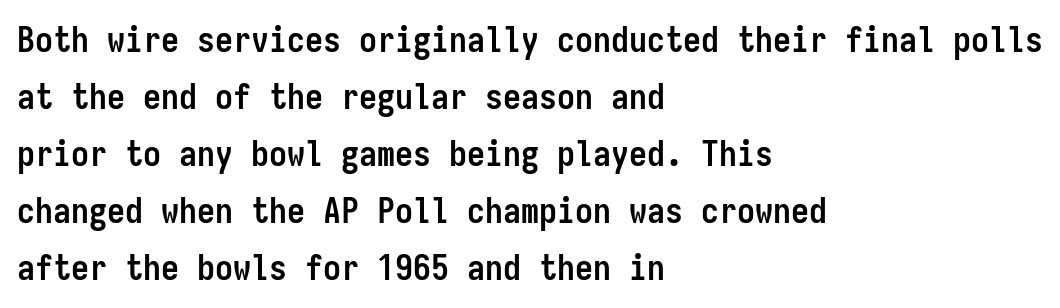
The image shows 36 px semibold, condensed sans-serif type, upright, monospaced; set left-aligned, normal line spacing (1.58x), normal letter spacing, not underlined; low stroke contrast and a medium x-height.
